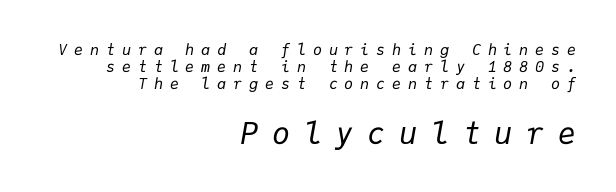
Q: Is the text bold? A: No.
Q: Is the text italic (slanted)? A: Yes, it leans right by about 9 degrees.
Q: Is the text underlined? A: No.
Q: How is the paragraph aligned? A: Right-aligned.
Q: Is the spacing between letters normal or unusually wide? A: Unusually wide.
Q: Is the spacing between lines tight, normal or loose? A: Tight.
Q: Which block of text is set in a larger size, the first (top) or the second (bottom)? A: The second (bottom) one.
Q: Width (condensed, normal, or wide)? A: Normal.
Q: Stroke contrast? A: Low.
Q: x-height? A: Medium.
Q: Monospaced? A: Yes.
